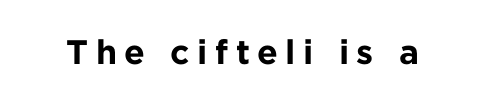
Q: Is the text bold? A: Yes.
Q: Is the text italic (slanted)? A: No, it is upright.
Q: Is the typeface a serif or a sans-serif typeface? A: Sans-serif.
Q: Is the text underlined? A: No.
Q: Is the spacing between letters normal or unusually wide? A: Unusually wide.
Q: Width (condensed, normal, or wide)? A: Normal.
Q: Stroke contrast? A: Low.
Q: x-height? A: Medium.
Q: Monospaced? A: No.
